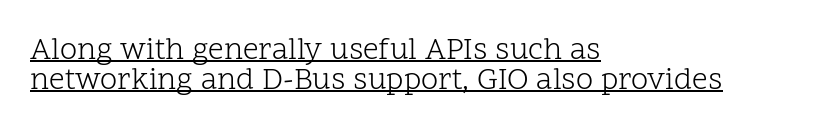
Alignment: flush left. The rendering uses the underline text-decoration. In terms of letterspacing, this is plain default setting. This reads as an unemphasized weight, regular at the heaviest. Small tapered or slab feet sit at the stroke ends, so this counts as serif.
